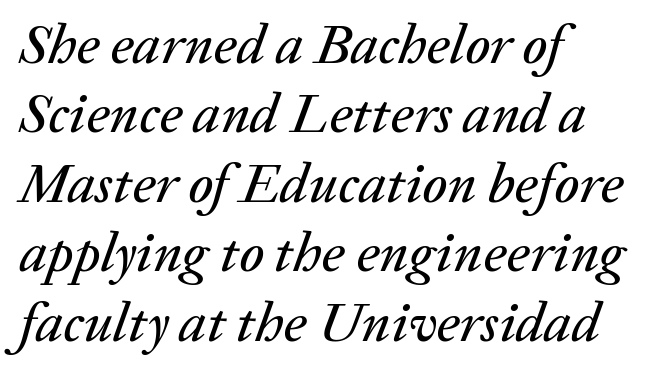
In terms of posture, this sample is oblique. All the whitespace from short lines collects on the right. The string is rendered with underlining switched off. Think of a printed novel: that variable character pitch is what you see here. The rendering keeps characters at their native spacing.
